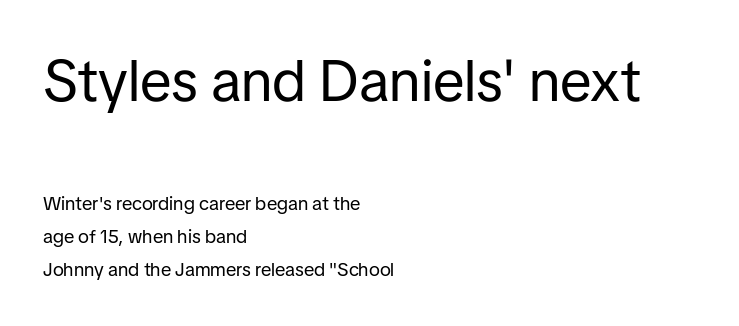
Q: Is the text bold? A: No.
Q: Is the text italic (slanted)? A: No, it is upright.
Q: Is the typeface a serif or a sans-serif typeface? A: Sans-serif.
Q: Is the text underlined? A: No.
Q: How is the paragraph aligned? A: Left-aligned.
Q: Is the spacing between letters normal or unusually wide? A: Normal.
Q: Which block of text is set in a larger size, the first (top) or the second (bottom)? A: The first (top) one.
Q: Width (condensed, normal, or wide)? A: Normal.
Q: Stroke contrast? A: Low.
Q: x-height? A: Medium.
Q: Monospaced? A: No.
